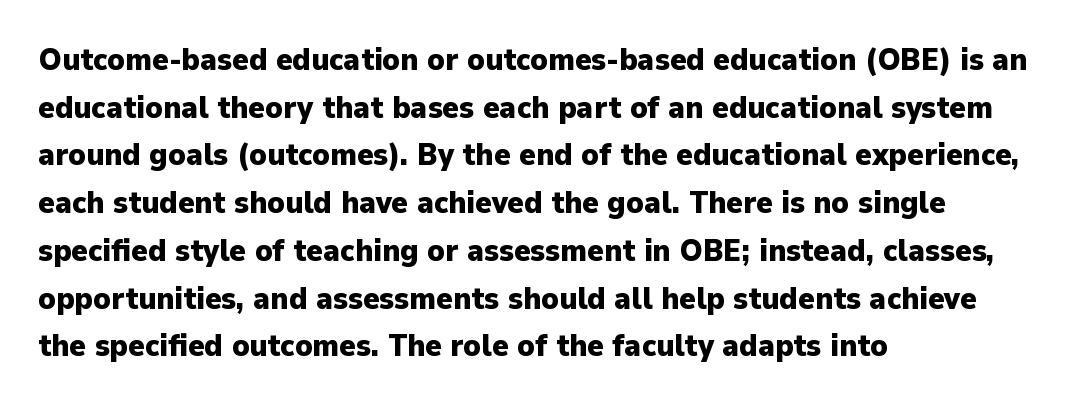
Q: Is the text bold? A: Yes.
Q: Is the text italic (slanted)? A: No, it is upright.
Q: Is the typeface a serif or a sans-serif typeface? A: Sans-serif.
Q: Is the text underlined? A: No.
Q: How is the paragraph aligned? A: Left-aligned.
Q: Is the spacing between letters normal or unusually wide? A: Normal.
Q: Is the spacing between lines tight, normal or loose? A: Normal.
Q: Width (condensed, normal, or wide)? A: Normal.
Q: Stroke contrast? A: Low.
Q: x-height? A: Medium.
Q: Monospaced? A: No.
